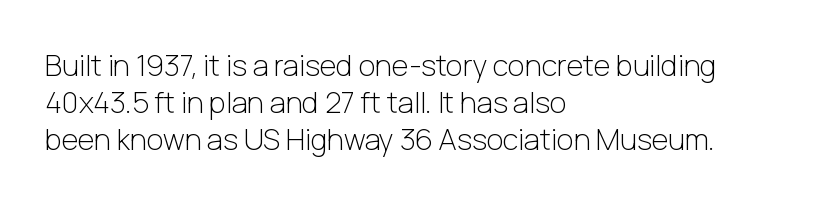
The image shows 29 px light sans-serif type, upright; set left-aligned, normal line spacing (1.27x), normal letter spacing, not underlined; low stroke contrast and a medium x-height.
